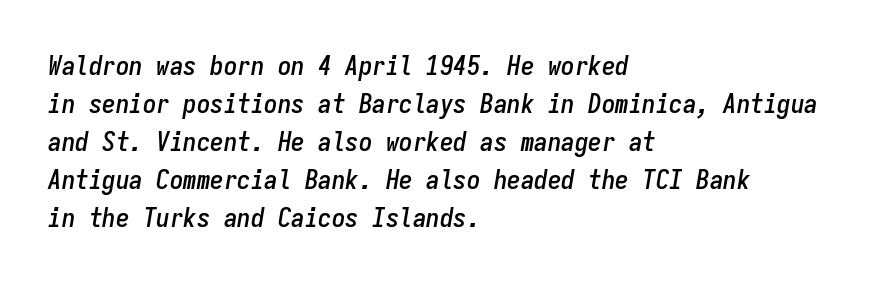
{"italic": "yes", "lean": "right", "slant_degrees": 9, "underline": "no", "align": "left", "line_spacing": "normal", "line_spacing_ratio": 1.41, "letter_spacing": "normal", "letter_spacing_em": 0.0, "glyph_px": 27}
